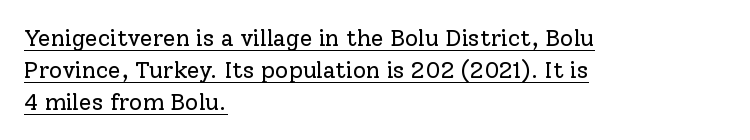
The image shows 23 px text type, upright; set left-aligned, normal line spacing (1.39x), normal letter spacing, underlined.
